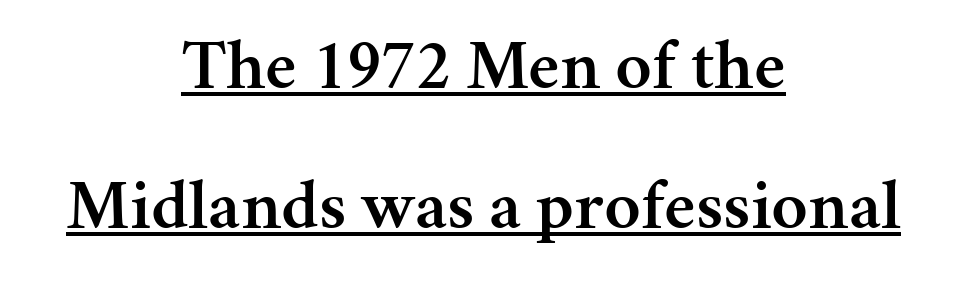
{"serif": "yes", "italic": "no", "bold": "semi", "weight": "semibold", "width": "normal", "stroke_contrast": "medium", "x_height": "medium", "monospaced": "no", "underline": "yes", "align": "center", "line_spacing": "loose", "line_spacing_ratio": 1.97, "letter_spacing": "normal", "letter_spacing_em": 0.0, "glyph_px": 71}
